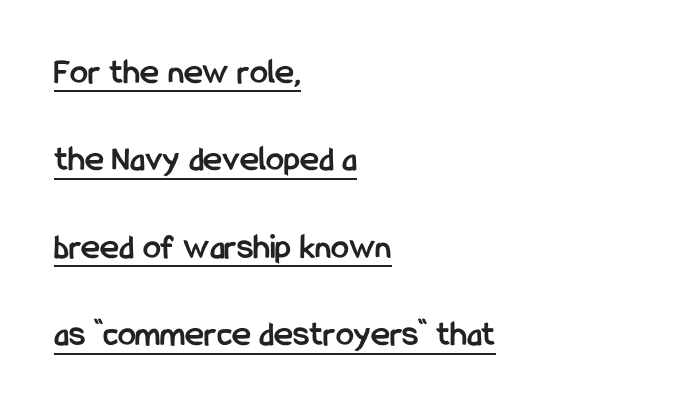
The type family on display is of the sans-serif kind. Line spacing here is loose. You can see a thin bar hugging the bottom of the glyphs. This is heavy type, rendered in bold. Horizontally, the lines are justified to the leading edge only.
